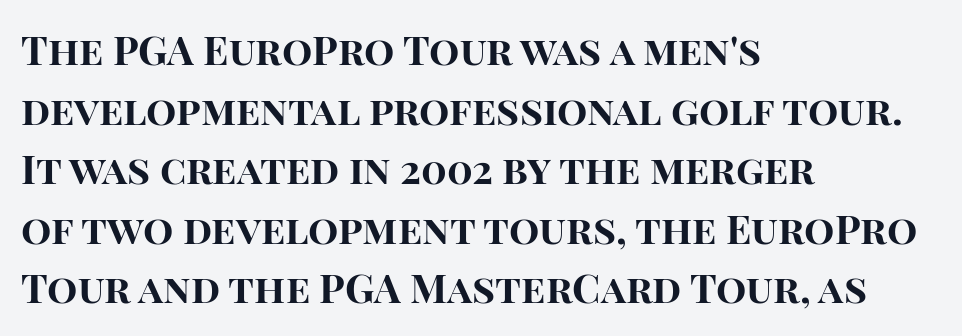
The image shows 40 px bold sans-serif type, upright; set left-aligned, normal line spacing (1.49x), normal letter spacing, not underlined; high stroke contrast and a large x-height.
